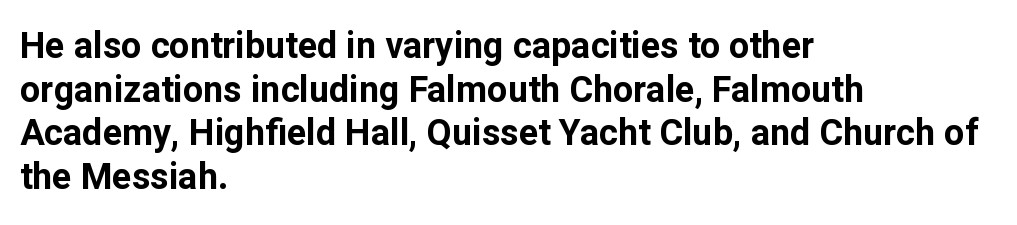
Q: Is the text bold? A: Yes.
Q: Is the text italic (slanted)? A: No, it is upright.
Q: Is the typeface a serif or a sans-serif typeface? A: Sans-serif.
Q: Is the text underlined? A: No.
Q: How is the paragraph aligned? A: Left-aligned.
Q: Is the spacing between letters normal or unusually wide? A: Normal.
Q: Width (condensed, normal, or wide)? A: Normal.
Q: Stroke contrast? A: Low.
Q: x-height? A: Medium.
Q: Monospaced? A: No.
